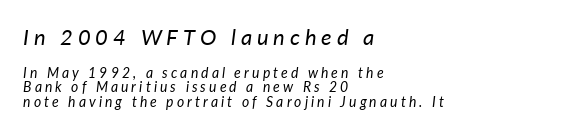
Q: Is the text bold? A: No.
Q: Is the text italic (slanted)? A: Yes, it leans right by about 7 degrees.
Q: Is the text underlined? A: No.
Q: How is the paragraph aligned? A: Left-aligned.
Q: Is the spacing between letters normal or unusually wide? A: Unusually wide.
Q: Is the spacing between lines tight, normal or loose? A: Tight.
Q: Which block of text is set in a larger size, the first (top) or the second (bottom)? A: The first (top) one.
